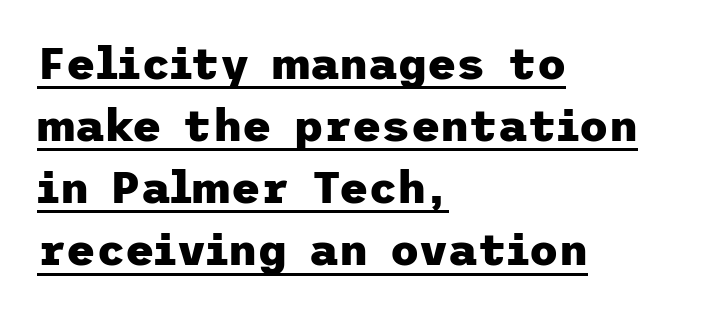
The image shows 45 px heavy sans-serif type, upright; set left-aligned, normal line spacing (1.38x), normal letter spacing, underlined; low stroke contrast and a medium x-height.
